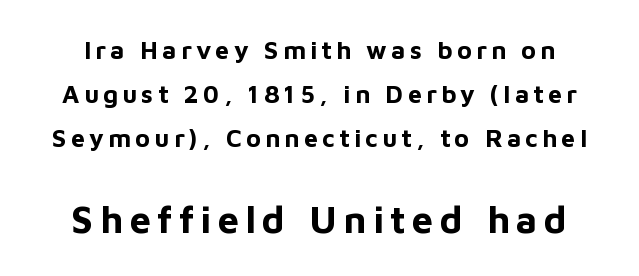
{"serif": "no", "italic": "no", "bold": "yes", "weight": "bold", "width": "normal", "stroke_contrast": "low", "x_height": "medium", "monospaced": "no", "underline": "no", "line_spacing_ratio": 1.76, "larger_block": "second", "size_ratio": 1.52, "glyph_px": 38}
